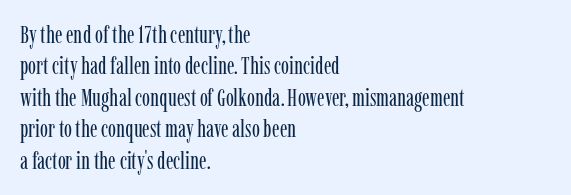
What stands out about the letter spacing? Nothing — it is the standard amount. Unmarked baselines from the first word to the last. The rendering anchors every line to the left-hand side. Regarding leading, the lines here are spaced in the standard way. Compared with a typical body face, this is equally light or lighter still. In terms of posture, this sample is upright.
